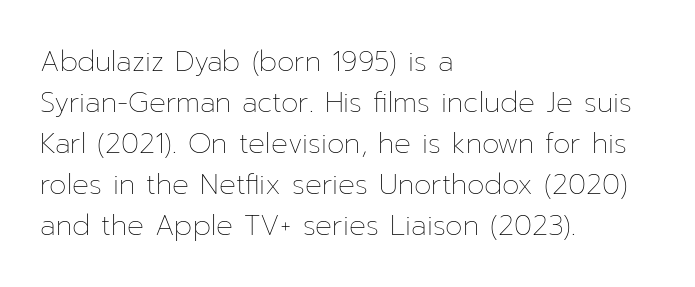
Letters have the restrained weight of plain body copy at most. The type sits square on the baseline with zero lean. A typesetter would call this proportional, since set widths differ per character. This rendering uses left alignment, leaving the right contour irregular. How would I describe the line gaps? Plain and ordinary. Words appear dense and cohesive because spacing is normal.
